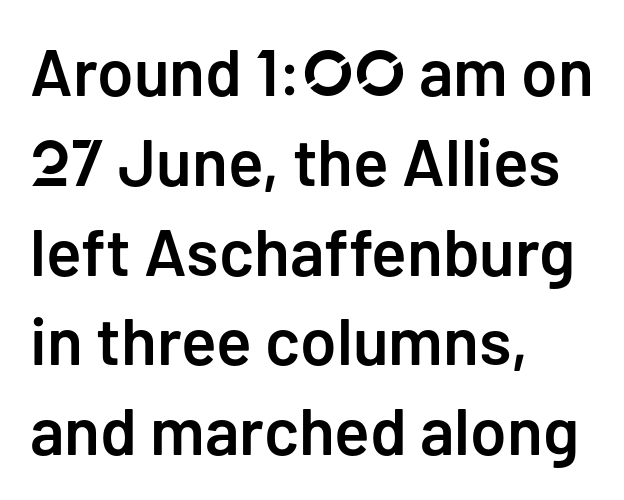
The image shows 66 px semibold sans-serif type, upright; set left-aligned, normal line spacing (1.36x), normal letter spacing, not underlined; low stroke contrast and a medium x-height.
